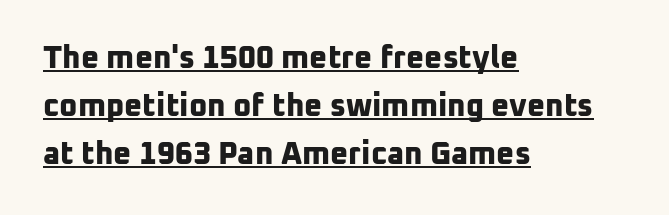
The image shows 31 px bold sans-serif type; set left-aligned, normal line spacing (1.55x), normal letter spacing, underlined; low stroke contrast and a medium x-height.
